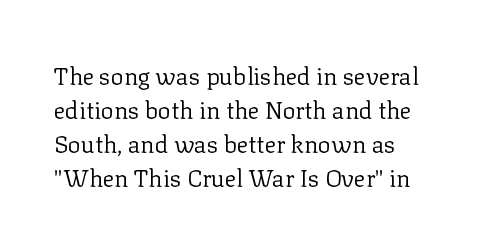
Words float on clear page, feet unadorned. This reads as an unemphasized weight, regular at the heaviest. Successive baselines arrive at the customary interval. Tall strokes in this sample are plumb rather than angled. What stands out about the letter spacing? Nothing — it is the standard amount.
